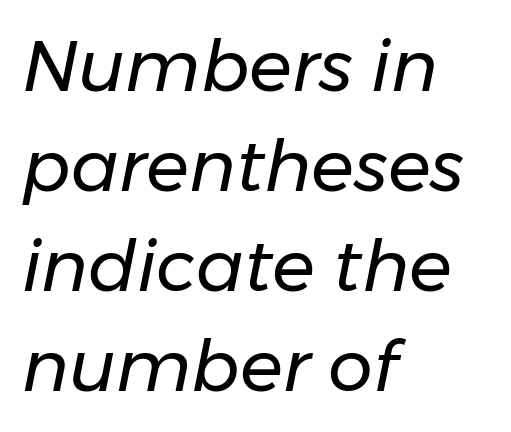
{"italic": "yes", "lean": "right", "slant_degrees": 11, "bold": "no", "weight": "regular", "width": "normal", "stroke_contrast": "low", "x_height": "medium", "monospaced": "no", "underline": "no", "align": "left", "line_spacing": "normal", "line_spacing_ratio": 1.41, "letter_spacing": "normal", "letter_spacing_em": 0.0, "glyph_px": 71}
